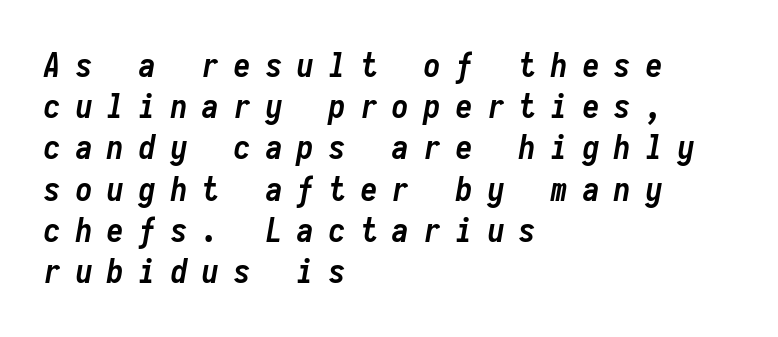
The image shows 33 px semibold, condensed type, italic (leaning right), monospaced; set left-aligned, normal line spacing (1.25x), unusually wide letter spacing (+0.46 em), not underlined; low stroke contrast and a medium x-height.
